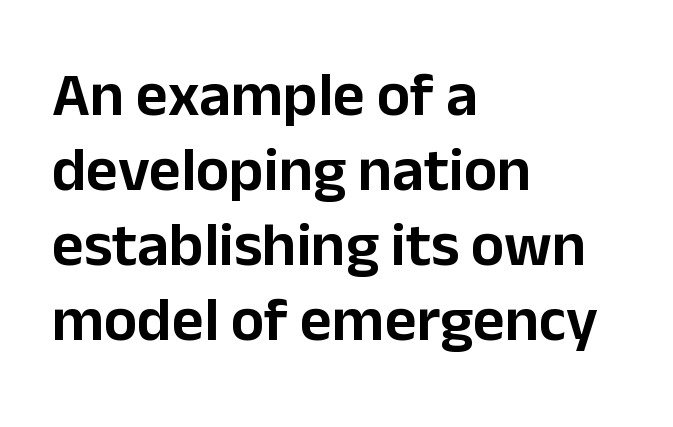
Students, note that the glyphs here touch the page at normal intervals. Only glyphs here, with clear space below each row. A sans-serif font was chosen for this passage. The axis of the letterforms is exactly vertical. Layout note: lines flush left.
